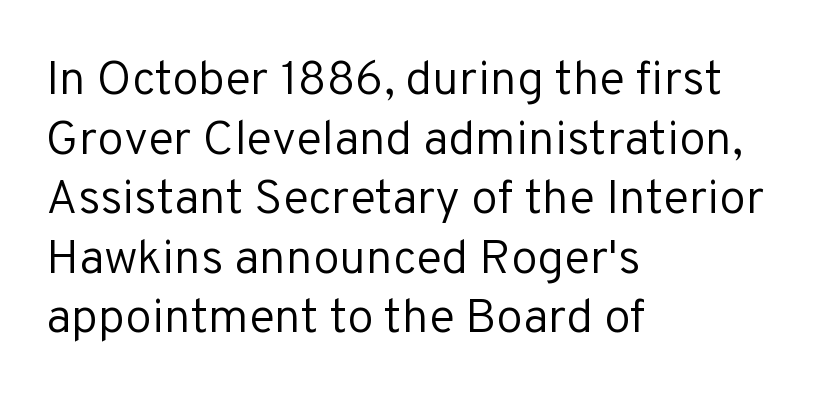
The image shows 48 px regular-weight sans-serif type, upright; set left-aligned, line spacing 1.24x, normal letter spacing, not underlined; low stroke contrast and a medium x-height.
